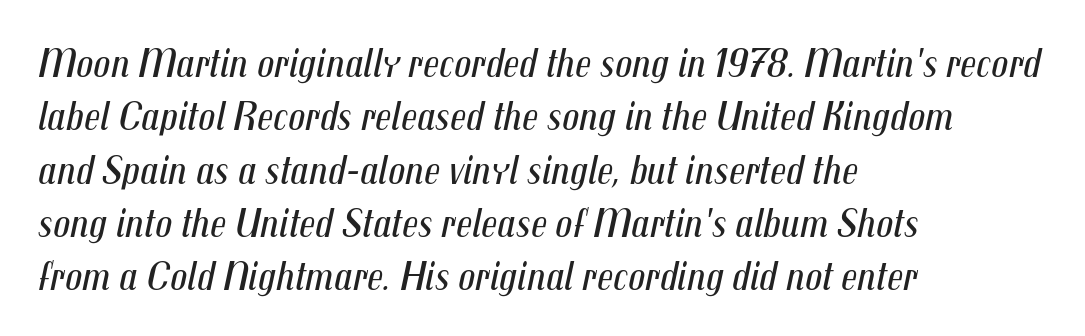
Think of a printed novel: that variable character pitch is what you see here. Casual observation: everything's shoved over to the left. You could call the tracking neutral — neither tight nor loose. Descenders are the only things crossing below the line. The strokes carry an ordinary text weight at most. Does the lettering tilt? It does — this is italic.
